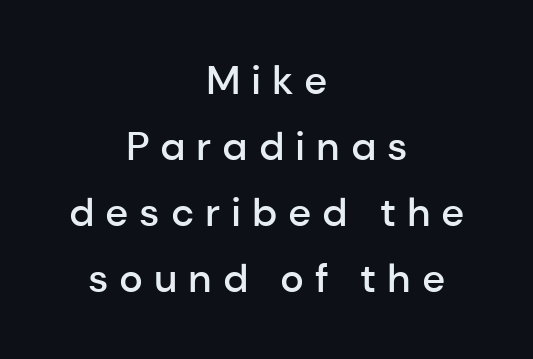
{"serif": "no", "italic": "no", "bold": "semi", "weight": "semibold", "width": "normal", "stroke_contrast": "low", "x_height": "medium", "monospaced": "no", "underline": "no", "align": "center", "line_spacing": "normal", "line_spacing_ratio": 1.65, "letter_spacing": "wide", "letter_spacing_em": 0.27, "glyph_px": 40}
